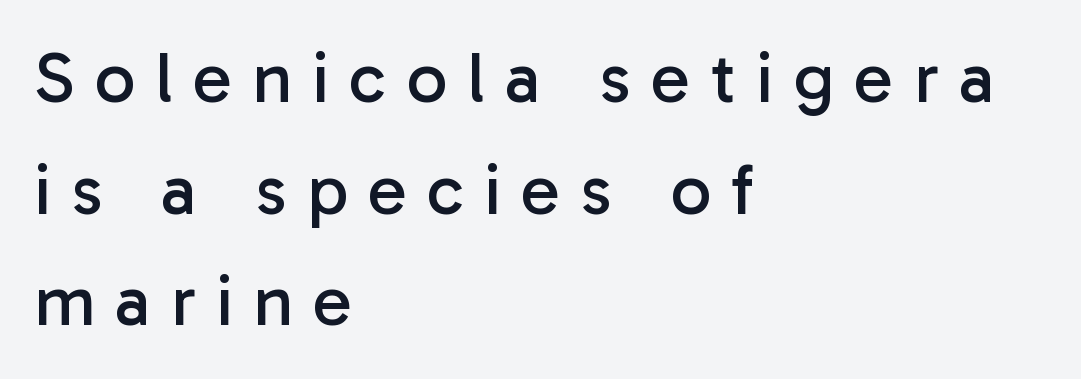
{"serif": "no", "italic": "no", "bold": "no", "weight": "regular", "width": "normal", "stroke_contrast": "low", "x_height": "medium", "monospaced": "no", "underline": "no", "align": "left", "line_spacing": "normal", "line_spacing_ratio": 1.55, "letter_spacing": "wide", "letter_spacing_em": 0.28, "glyph_px": 72}
